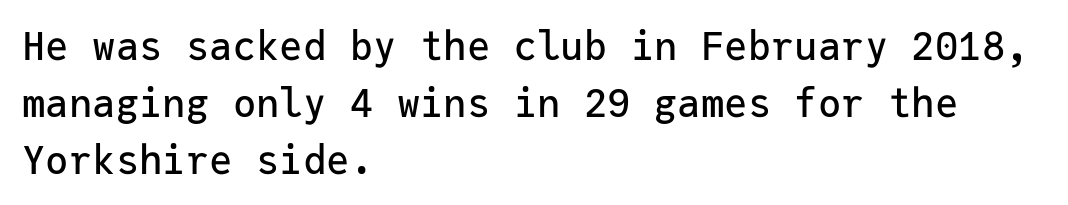
The image shows 39 px sans-serif type, upright, monospaced; set left-aligned, normal line spacing (1.46x), normal letter spacing, not underlined; low stroke contrast and a medium x-height.
